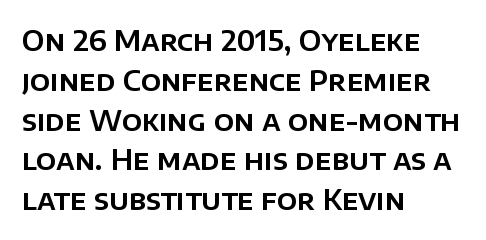
Q: Is the text italic (slanted)? A: No, it is upright.
Q: Is the typeface a serif or a sans-serif typeface? A: Sans-serif.
Q: Is the text underlined? A: No.
Q: How is the paragraph aligned? A: Left-aligned.
Q: Is the spacing between letters normal or unusually wide? A: Normal.
Q: Is the spacing between lines tight, normal or loose? A: Normal.
Q: Width (condensed, normal, or wide)? A: Normal.
Q: Stroke contrast? A: Low.
Q: x-height? A: Large.
Q: Monospaced? A: No.
